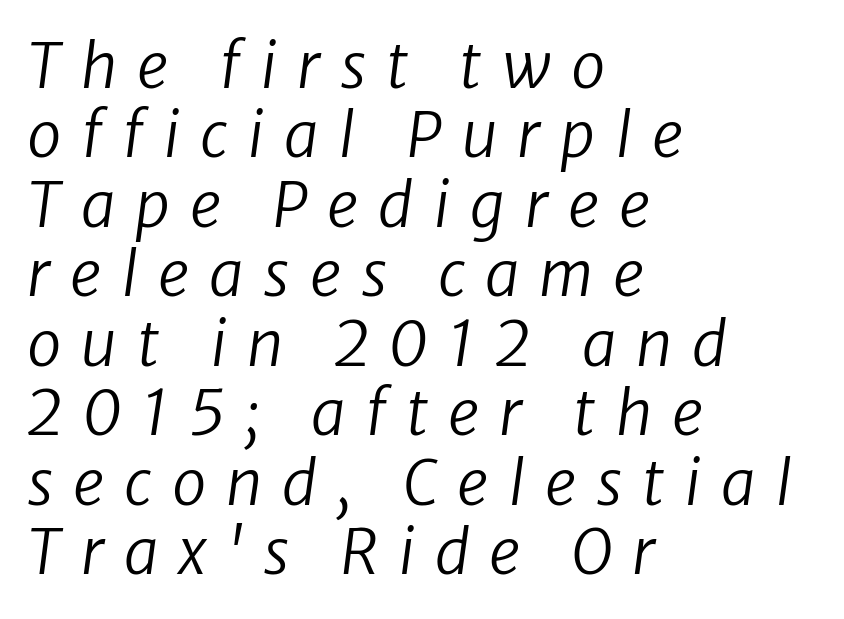
The image shows 62 px regular-weight sans-serif type; set left-aligned, tight line spacing (1.12x), unusually wide letter spacing (+0.32 em), not underlined; low stroke contrast and a medium x-height.
